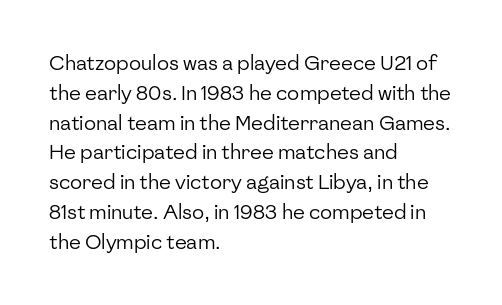
Q: Is the text bold? A: No.
Q: Is the text italic (slanted)? A: No, it is upright.
Q: Is the text underlined? A: No.
Q: How is the paragraph aligned? A: Left-aligned.
Q: Is the spacing between letters normal or unusually wide? A: Normal.
Q: Is the spacing between lines tight, normal or loose? A: Normal.
